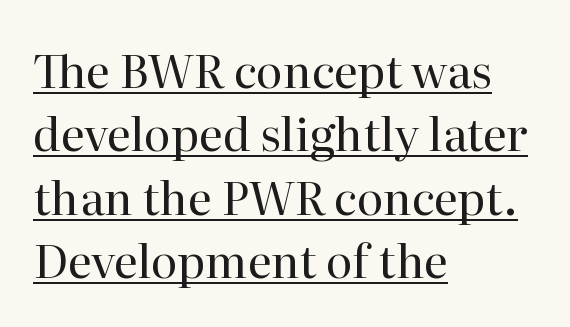
The image shows 46 px regular-weight serif type, upright; set left-aligned, normal line spacing (1.38x), normal letter spacing, underlined; high stroke contrast and a medium x-height.
